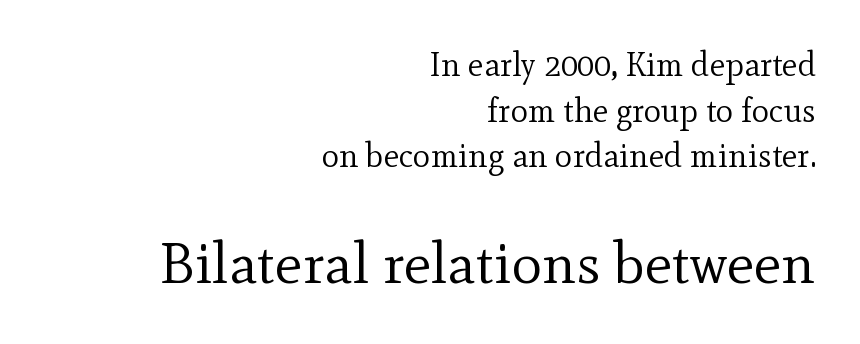
{"serif": "yes", "italic": "no", "bold": "no", "weight": "regular", "width": "normal", "x_height": "small", "monospaced": "no", "underline": "no", "align": "right", "line_spacing": "normal", "line_spacing_ratio": 1.38, "letter_spacing": "normal", "letter_spacing_em": 0.0, "larger_block": "second", "size_ratio": 1.76, "glyph_px": 58}
